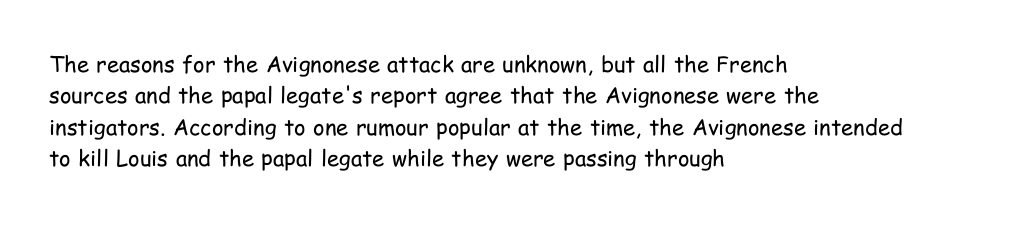
The image shows 22 px text type, upright; set left-aligned, normal line spacing (1.43x), normal letter spacing, not underlined.
